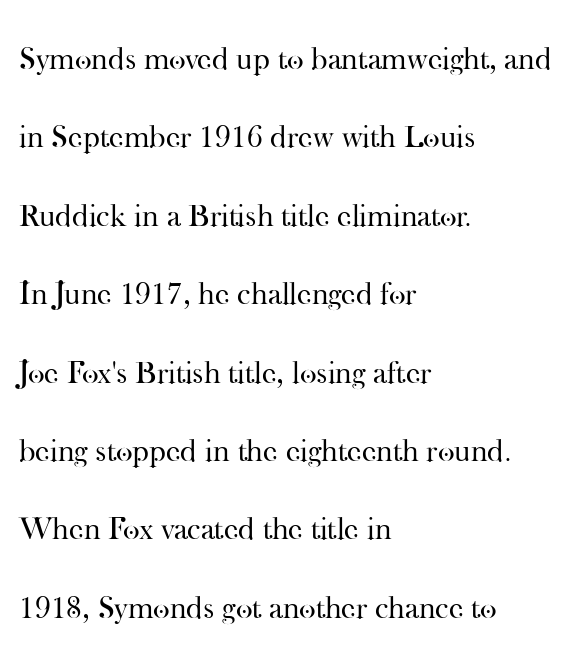
{"serif": "yes", "italic": "no", "bold": "no", "weight": "regular", "width": "normal", "stroke_contrast": "high", "x_height": "small", "monospaced": "no", "underline": "no", "align": "left", "line_spacing": "loose", "line_spacing_ratio": 2.45, "letter_spacing": "normal", "letter_spacing_em": 0.0, "glyph_px": 32}
